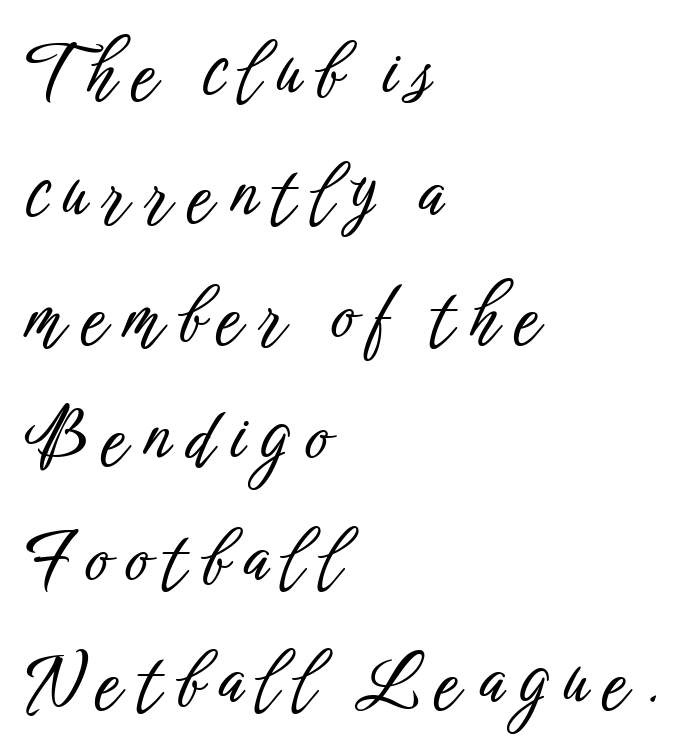
The image shows 70 px condensed sans-serif type; set left-aligned, line spacing 1.74x, unusually wide letter spacing (+0.23 em), not underlined; low stroke contrast and a medium x-height.
